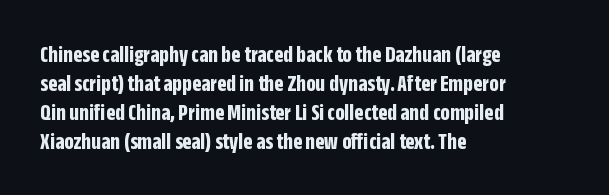
Q: Is the text bold? A: Yes.
Q: Is the text italic (slanted)? A: No, it is upright.
Q: Is the text underlined? A: No.
Q: How is the paragraph aligned? A: Left-aligned.
Q: Is the spacing between letters normal or unusually wide? A: Normal.
